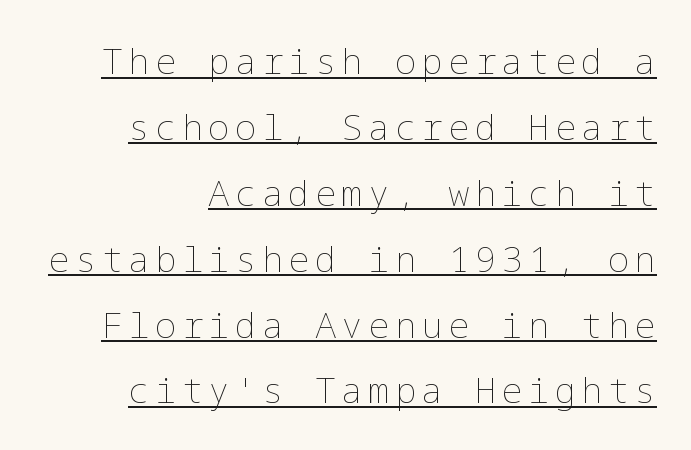
The strokes carry an ordinary text weight at most. Designer's note — italics off, roman on. The passage is arranged like a letterhead date or caption credit — flush right. Glance below the letters and you will spot a drawn line.
